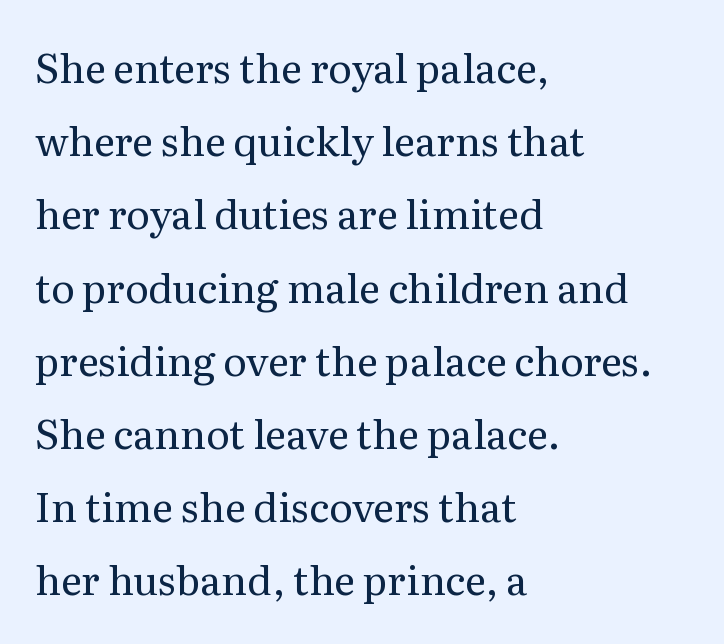
The image shows 40 px regular-weight serif type, upright; set left-aligned, line spacing 1.83x, normal letter spacing, not underlined; medium stroke contrast and a medium x-height.
